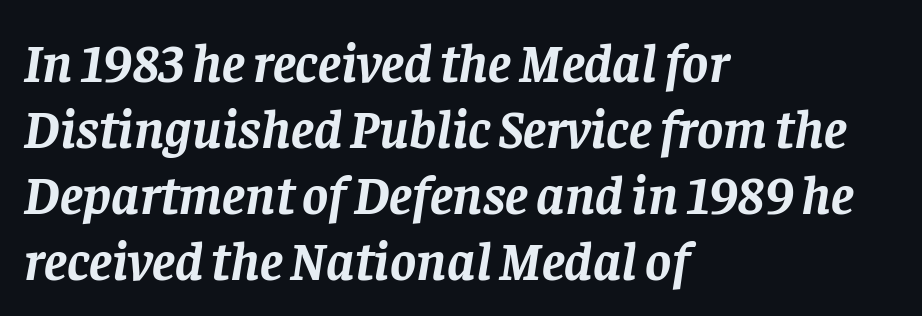
{"serif": "yes", "italic": "yes", "lean": "right", "slant_degrees": 8, "bold": "yes", "weight": "semibold", "width": "normal", "stroke_contrast": "low", "x_height": "large", "monospaced": "no", "underline": "no", "align": "left", "line_spacing_ratio": 1.2, "letter_spacing": "normal", "letter_spacing_em": 0.0, "glyph_px": 55}
